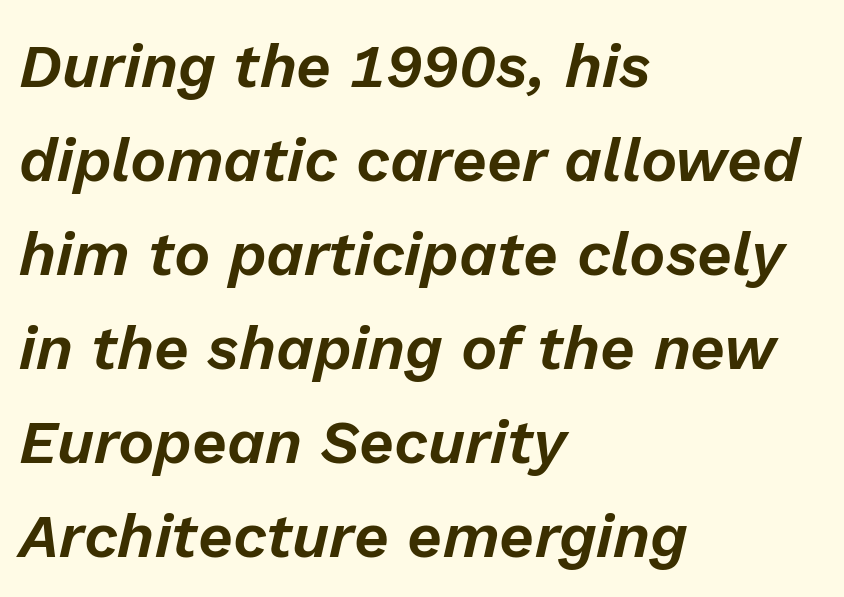
Q: Is the text italic (slanted)? A: Yes, it leans right by about 13 degrees.
Q: Is the text underlined? A: No.
Q: How is the paragraph aligned? A: Left-aligned.
Q: Is the spacing between letters normal or unusually wide? A: Normal.
Q: Is the spacing between lines tight, normal or loose? A: Normal.
Q: Width (condensed, normal, or wide)? A: Normal.
Q: Stroke contrast? A: Low.
Q: x-height? A: Medium.
Q: Monospaced? A: No.
